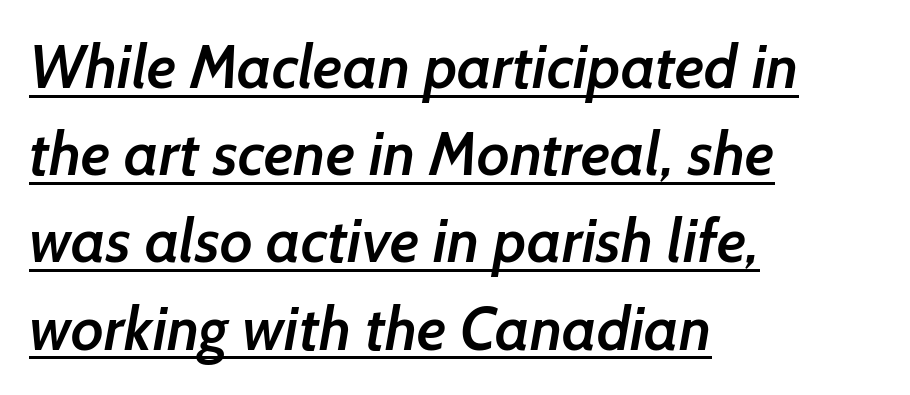
The image shows 61 px semibold sans-serif type; set left-aligned, normal line spacing (1.43x), normal letter spacing, underlined; low stroke contrast and a medium x-height.
